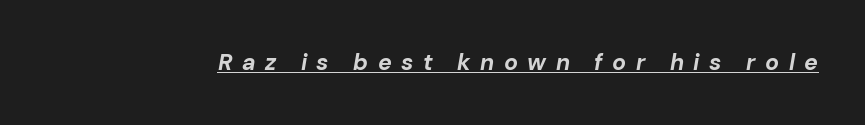
Q: Is the text bold? A: Yes.
Q: Is the text italic (slanted)? A: Yes, it leans right by about 10 degrees.
Q: Is the text underlined? A: Yes.
Q: Is the spacing between letters normal or unusually wide? A: Unusually wide.
